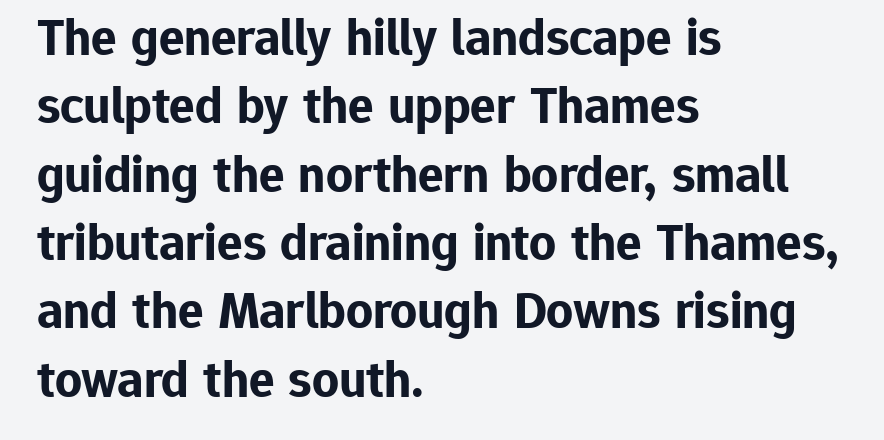
Q: Is the text bold? A: Yes.
Q: Is the text italic (slanted)? A: No, it is upright.
Q: Is the typeface a serif or a sans-serif typeface? A: Sans-serif.
Q: Is the text underlined? A: No.
Q: How is the paragraph aligned? A: Left-aligned.
Q: Is the spacing between letters normal or unusually wide? A: Normal.
Q: Is the spacing between lines tight, normal or loose? A: Normal.
Q: Width (condensed, normal, or wide)? A: Normal.
Q: Stroke contrast? A: Low.
Q: x-height? A: Medium.
Q: Monospaced? A: No.
